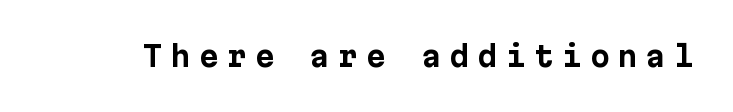
Style check: upright. Look at the bottom of the vertical strokes: they stop flat, with no serifs. The horizontal fit of the characters is loose and conspicuously gappy. A dark, heavy texture on the line: the type is bold. The foot of each line stays bare and open.
